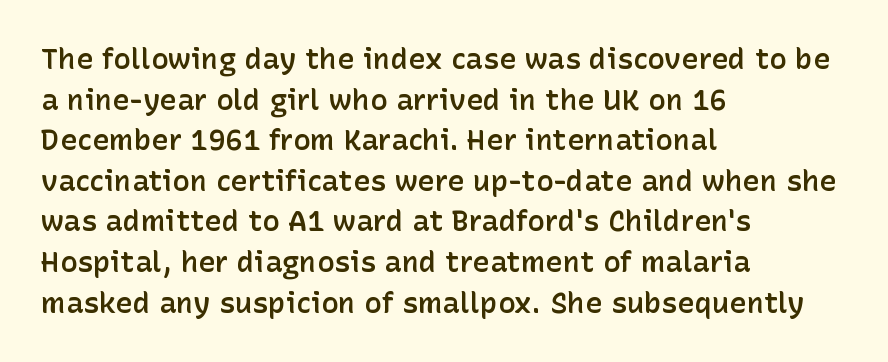
This sample has the flowing, uneven cadence of proportional lettering. Visually the block forms a straight wall on the left and a jagged coastline on the right. Interline gaps are of average width in this sample. Font category for this specimen: sans-serif. Is the type bold? Partly — it's a semibold, heavier than regular but not fully bold. Notice how the stems are strictly vertical — no italics here.
